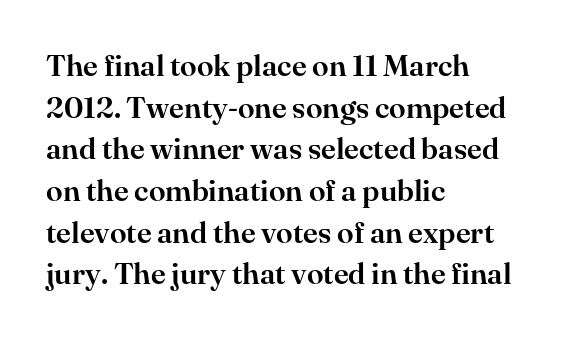
{"serif": "yes", "italic": "no", "width": "normal", "stroke_contrast": "high", "x_height": "small", "monospaced": "no", "underline": "no", "align": "left", "line_spacing": "normal", "line_spacing_ratio": 1.39, "letter_spacing": "normal", "letter_spacing_em": 0.0, "glyph_px": 30}
